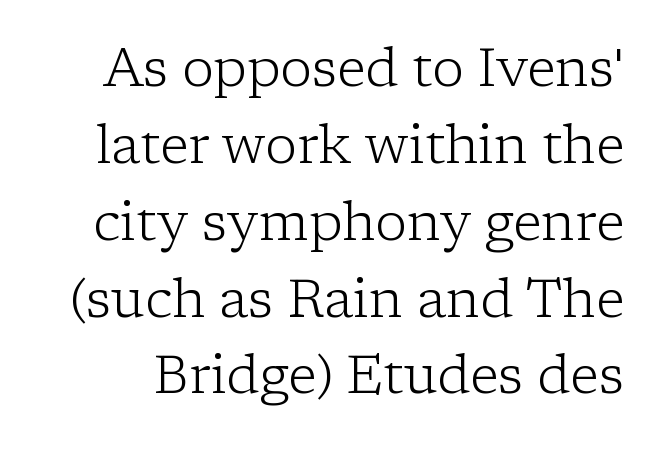
Q: Is the text bold? A: No.
Q: Is the text italic (slanted)? A: No, it is upright.
Q: Is the typeface a serif or a sans-serif typeface? A: Serif.
Q: Is the text underlined? A: No.
Q: Is the spacing between letters normal or unusually wide? A: Normal.
Q: Is the spacing between lines tight, normal or loose? A: Normal.
Q: Width (condensed, normal, or wide)? A: Normal.
Q: Stroke contrast? A: Low.
Q: x-height? A: Medium.
Q: Monospaced? A: No.
